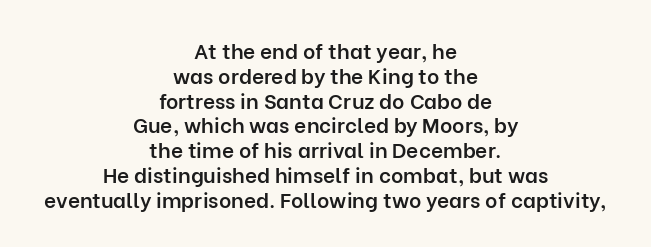
The image shows 21 px text type, upright; set centered, line spacing 1.18x, normal letter spacing, not underlined.
